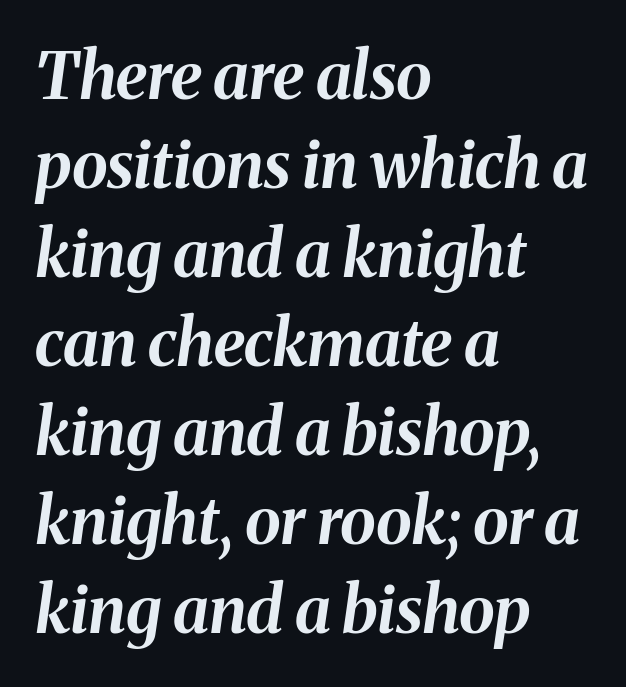
The image shows 65 px bold type, italic (leaning right); set left-aligned, normal line spacing (1.37x), normal letter spacing, not underlined; medium stroke contrast and a medium x-height.
